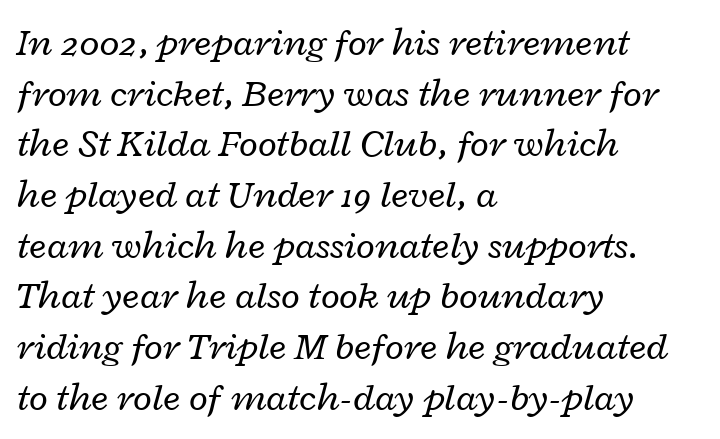
Q: Is the text bold? A: No.
Q: Is the text italic (slanted)? A: Yes, it leans right by about 12 degrees.
Q: Is the text underlined? A: No.
Q: How is the paragraph aligned? A: Left-aligned.
Q: Is the spacing between letters normal or unusually wide? A: Normal.
Q: Is the spacing between lines tight, normal or loose? A: Normal.
Q: Width (condensed, normal, or wide)? A: Wide.
Q: Stroke contrast? A: Low.
Q: x-height? A: Medium.
Q: Monospaced? A: No.
